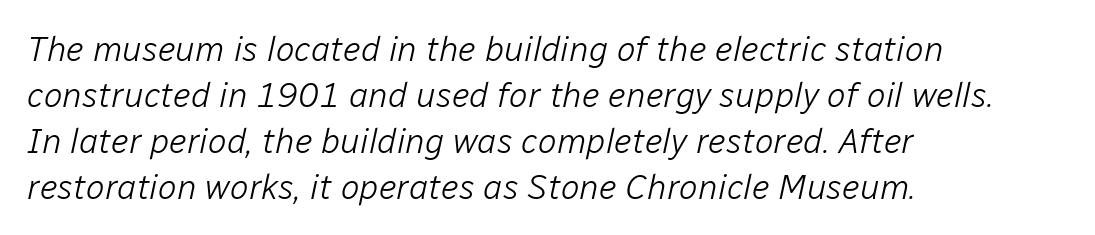
Q: Is the text bold? A: No.
Q: Is the text italic (slanted)? A: Yes, it leans right by about 12 degrees.
Q: Is the text underlined? A: No.
Q: How is the paragraph aligned? A: Left-aligned.
Q: Is the spacing between letters normal or unusually wide? A: Normal.
Q: Is the spacing between lines tight, normal or loose? A: Normal.
Q: Width (condensed, normal, or wide)? A: Normal.
Q: Stroke contrast? A: Low.
Q: x-height? A: Medium.
Q: Monospaced? A: No.
